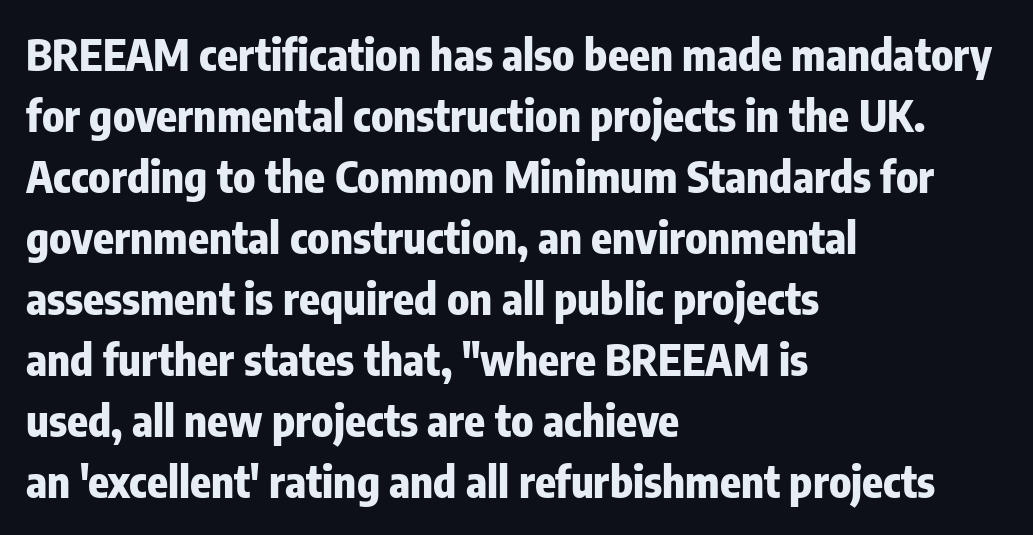
{"serif": "no", "italic": "no", "bold": "yes", "weight": "heavy", "width": "condensed", "stroke_contrast": "low", "x_height": "medium", "monospaced": "no", "underline": "no", "align": "left", "line_spacing": "normal", "line_spacing_ratio": 1.42, "letter_spacing": "normal", "letter_spacing_em": 0.0, "glyph_px": 43}
